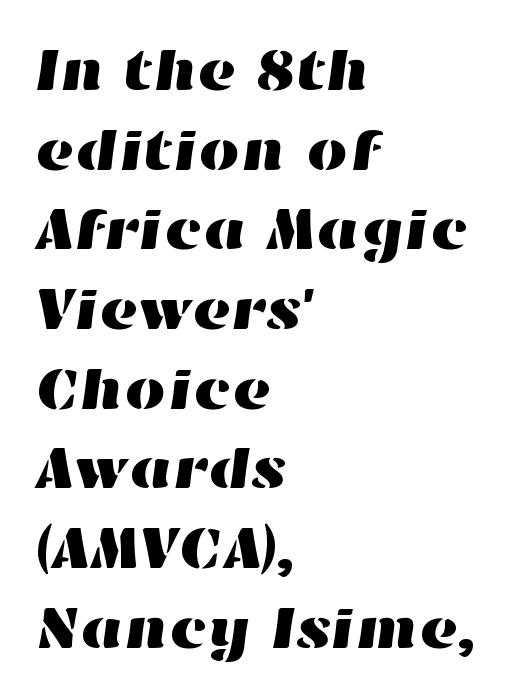
The image shows 59 px wide type; set left-aligned, normal line spacing (1.35x), normal letter spacing, not underlined; high stroke contrast and a medium x-height.
